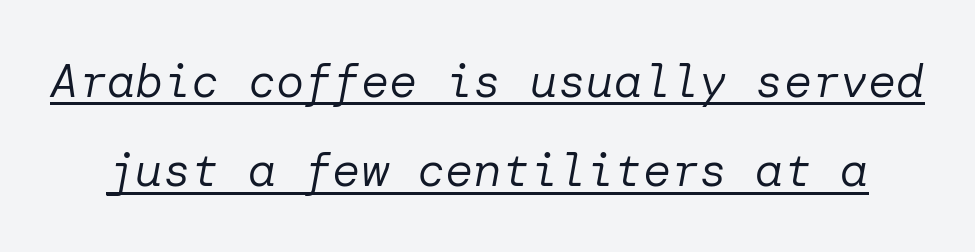
Q: Is the text bold? A: No.
Q: Is the text italic (slanted)? A: Yes, it leans right by about 10 degrees.
Q: Is the text underlined? A: Yes.
Q: Is the spacing between letters normal or unusually wide? A: Normal.
Q: Is the spacing between lines tight, normal or loose? A: Loose.
Q: Width (condensed, normal, or wide)? A: Normal.
Q: Stroke contrast? A: Low.
Q: x-height? A: Medium.
